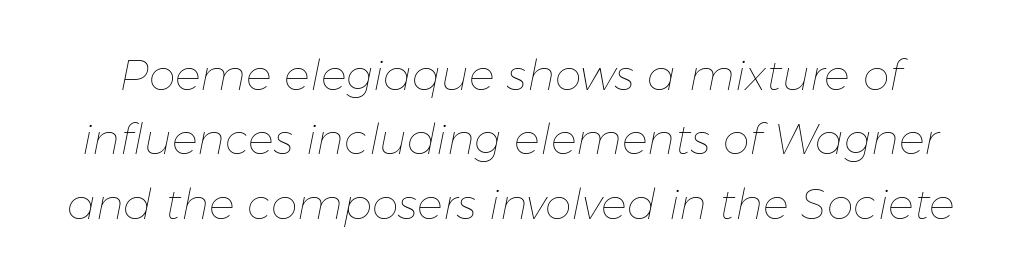
Q: Is the text bold? A: No.
Q: Is the text italic (slanted)? A: Yes, it leans right by about 11 degrees.
Q: Is the text underlined? A: No.
Q: Is the spacing between letters normal or unusually wide? A: Normal.
Q: Is the spacing between lines tight, normal or loose? A: Normal.
Q: Width (condensed, normal, or wide)? A: Normal.
Q: Stroke contrast? A: Low.
Q: x-height? A: Medium.
Q: Monospaced? A: No.
